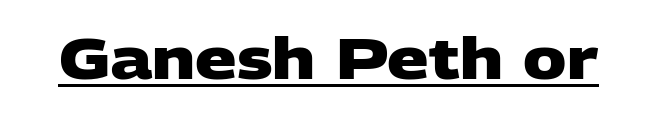
The image shows 58 px heavy, wide sans-serif type; set normal letter spacing, underlined; low stroke contrast and a large x-height.
